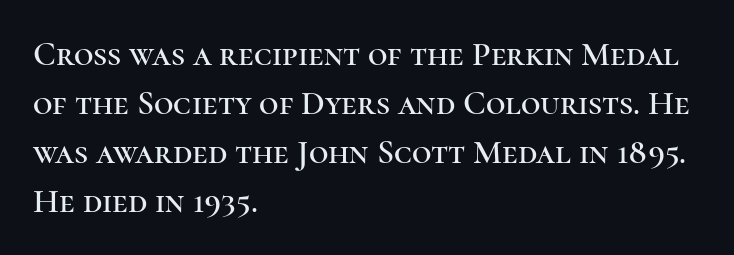
Q: Is the text italic (slanted)? A: No, it is upright.
Q: Is the typeface a serif or a sans-serif typeface? A: Serif.
Q: Is the text underlined? A: No.
Q: How is the paragraph aligned? A: Left-aligned.
Q: Is the spacing between letters normal or unusually wide? A: Normal.
Q: Is the spacing between lines tight, normal or loose? A: Normal.
Q: Width (condensed, normal, or wide)? A: Normal.
Q: Stroke contrast? A: High.
Q: x-height? A: Medium.
Q: Monospaced? A: No.
